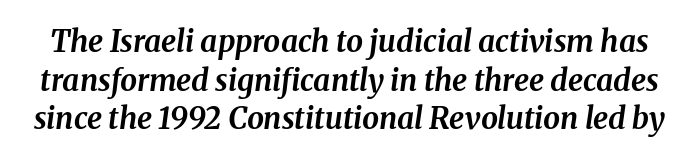
{"italic": "yes", "lean": "right", "slant_degrees": 8, "bold": "yes", "weight": "bold", "width": "normal", "stroke_contrast": "medium", "x_height": "medium", "monospaced": "no", "underline": "no", "line_spacing": "normal", "line_spacing_ratio": 1.29, "letter_spacing": "normal", "letter_spacing_em": 0.0, "glyph_px": 30}
